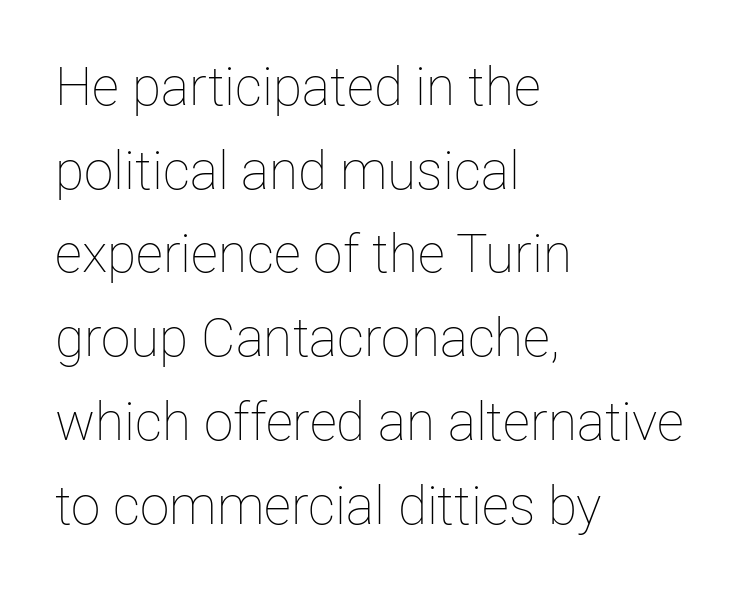
{"italic": "no", "bold": "no", "weight": "thin", "width": "normal", "stroke_contrast": "low", "x_height": "medium", "monospaced": "no", "underline": "no", "align": "left", "line_spacing": "normal", "line_spacing_ratio": 1.58, "letter_spacing": "normal", "letter_spacing_em": 0.0, "glyph_px": 53}
